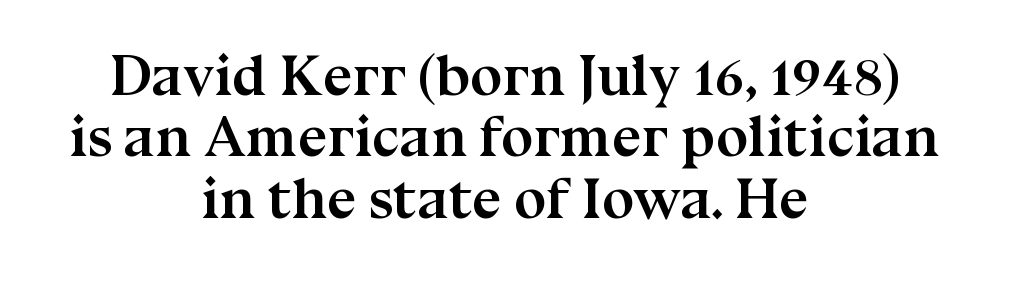
Q: Is the text bold? A: Yes.
Q: Is the text italic (slanted)? A: No, it is upright.
Q: Is the typeface a serif or a sans-serif typeface? A: Serif.
Q: Is the text underlined? A: No.
Q: How is the paragraph aligned? A: Centered.
Q: Is the spacing between letters normal or unusually wide? A: Normal.
Q: Is the spacing between lines tight, normal or loose? A: Tight.
Q: Width (condensed, normal, or wide)? A: Normal.
Q: Stroke contrast? A: Medium.
Q: x-height? A: Medium.
Q: Monospaced? A: No.
